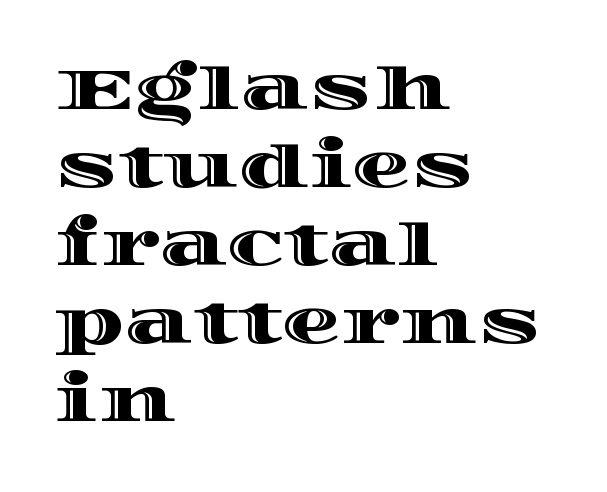
The image shows 59 px wide type, upright; set left-aligned, normal line spacing (1.32x), normal letter spacing, not underlined; a large x-height.
